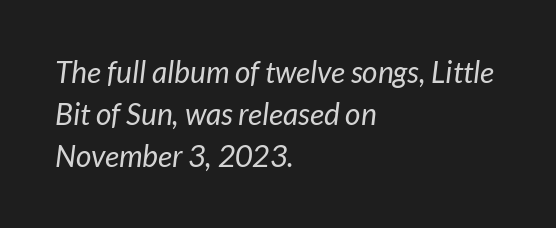
Q: Is the text bold? A: No.
Q: Is the typeface a serif or a sans-serif typeface? A: Sans-serif.
Q: Is the text underlined? A: No.
Q: How is the paragraph aligned? A: Left-aligned.
Q: Is the spacing between letters normal or unusually wide? A: Normal.
Q: Is the spacing between lines tight, normal or loose? A: Normal.
Q: Width (condensed, normal, or wide)? A: Normal.
Q: Stroke contrast? A: Low.
Q: x-height? A: Medium.
Q: Monospaced? A: No.
